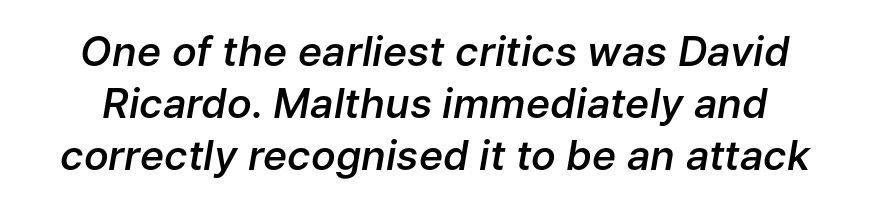
Q: Is the text bold? A: Semi-bold.
Q: Is the text italic (slanted)? A: Yes, it leans right by about 9 degrees.
Q: Is the text underlined? A: No.
Q: Is the spacing between letters normal or unusually wide? A: Normal.
Q: Is the spacing between lines tight, normal or loose? A: Normal.
Q: Width (condensed, normal, or wide)? A: Normal.
Q: Stroke contrast? A: Low.
Q: x-height? A: Medium.
Q: Monospaced? A: No.
